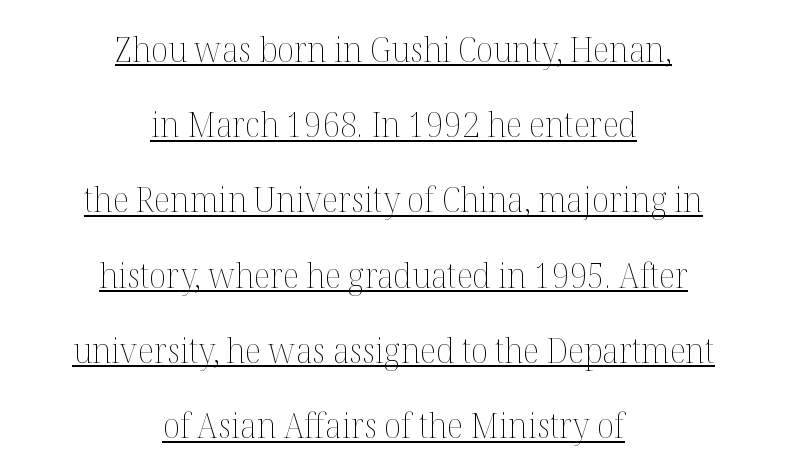
Notice how the passage keeps no hard edge, just a central spine. No letter is thick-stroked: the sample isn't bold. Designer's note — italics off, roman on. Decoration check: the copy is underlined.
